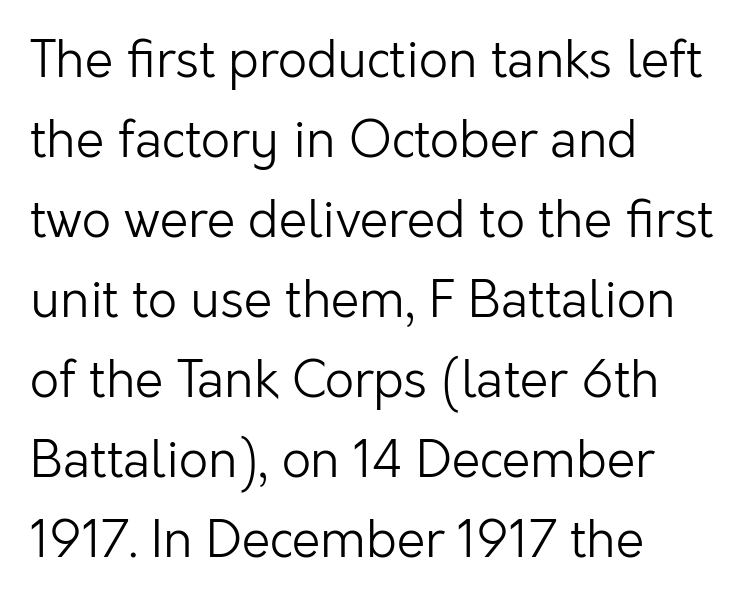
Q: Is the text bold? A: No.
Q: Is the text italic (slanted)? A: No, it is upright.
Q: Is the typeface a serif or a sans-serif typeface? A: Sans-serif.
Q: Is the text underlined? A: No.
Q: How is the paragraph aligned? A: Left-aligned.
Q: Is the spacing between letters normal or unusually wide? A: Normal.
Q: Is the spacing between lines tight, normal or loose? A: Normal.
Q: Width (condensed, normal, or wide)? A: Normal.
Q: Stroke contrast? A: Low.
Q: x-height? A: Medium.
Q: Monospaced? A: No.
